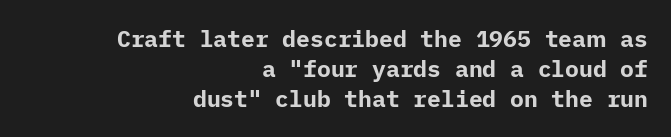
{"italic": "no", "bold": "yes", "underline": "no", "align": "right", "line_spacing": "normal", "line_spacing_ratio": 1.3, "letter_spacing": "normal", "letter_spacing_em": 0.0, "glyph_px": 23}
